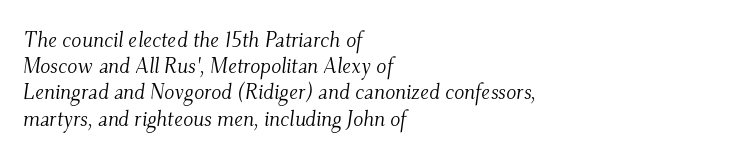
A typesetter would call this zero additional tracking. The line-height multiplier appears to be the usual default. Glance below the letters and you will spot only blank space. The ragged edge is on the right, which tells us the setting is flush left.
